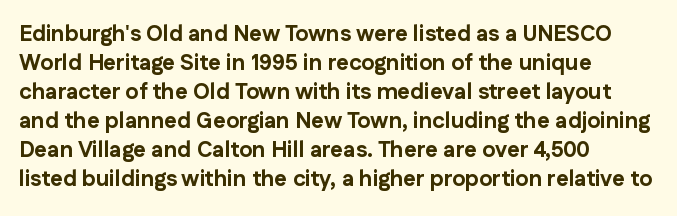
{"italic": "no", "bold": "yes", "underline": "no", "align": "left", "line_spacing": "normal", "line_spacing_ratio": 1.32, "letter_spacing": "normal", "letter_spacing_em": 0.0, "glyph_px": 22}
